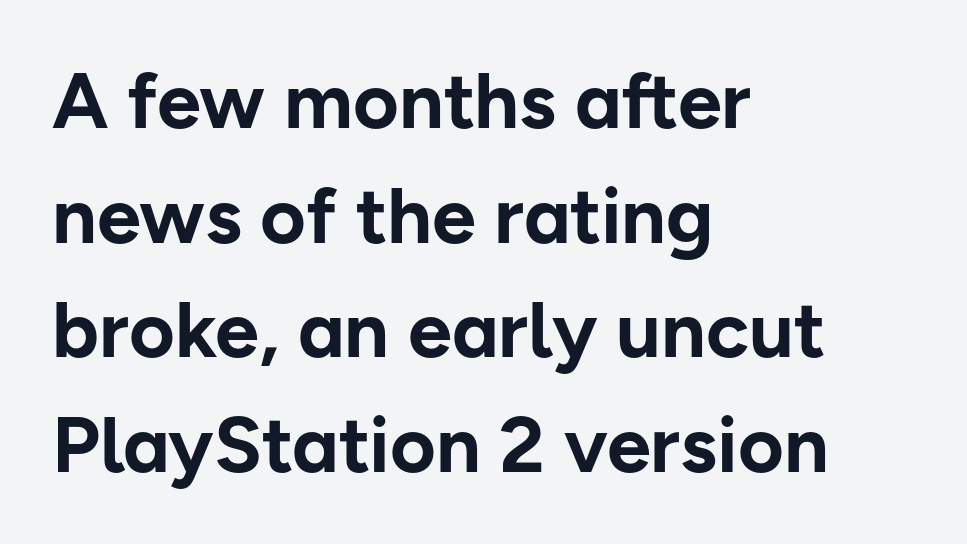
The image shows 79 px bold sans-serif type, upright; set left-aligned, normal line spacing (1.45x), normal letter spacing, not underlined; low stroke contrast and a medium x-height.
